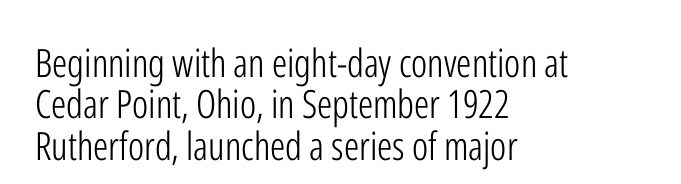
{"serif": "no", "italic": "no", "bold": "no", "weight": "light", "width": "condensed", "stroke_contrast": "low", "x_height": "medium", "monospaced": "no", "underline": "no", "align": "left", "line_spacing": "tight", "line_spacing_ratio": 1.06, "letter_spacing": "normal", "letter_spacing_em": 0.0, "glyph_px": 39}
